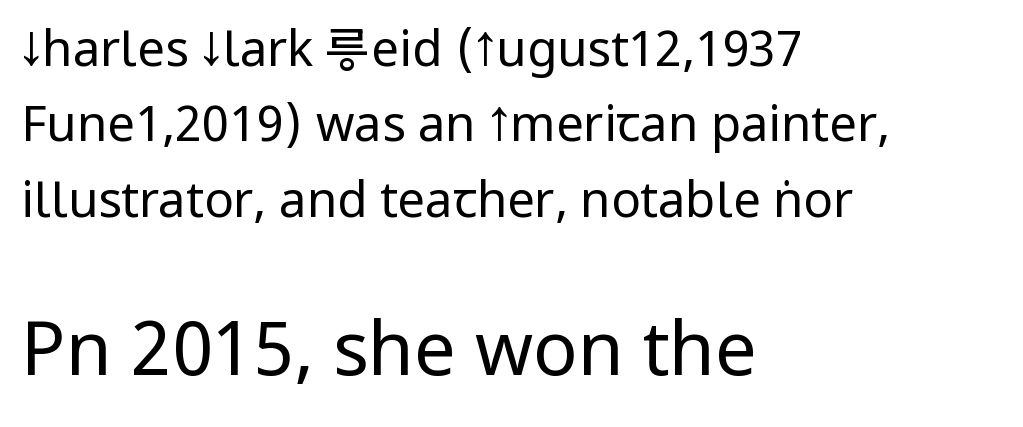
Q: Is the text bold? A: No.
Q: Is the text italic (slanted)? A: No, it is upright.
Q: Is the typeface a serif or a sans-serif typeface? A: Sans-serif.
Q: Is the text underlined? A: No.
Q: How is the paragraph aligned? A: Left-aligned.
Q: Is the spacing between letters normal or unusually wide? A: Normal.
Q: Is the spacing between lines tight, normal or loose? A: Normal.
Q: Which block of text is set in a larger size, the first (top) or the second (bottom)? A: The second (bottom) one.
Q: Width (condensed, normal, or wide)? A: Condensed.
Q: Stroke contrast? A: Low.
Q: x-height? A: Large.
Q: Monospaced? A: No.
